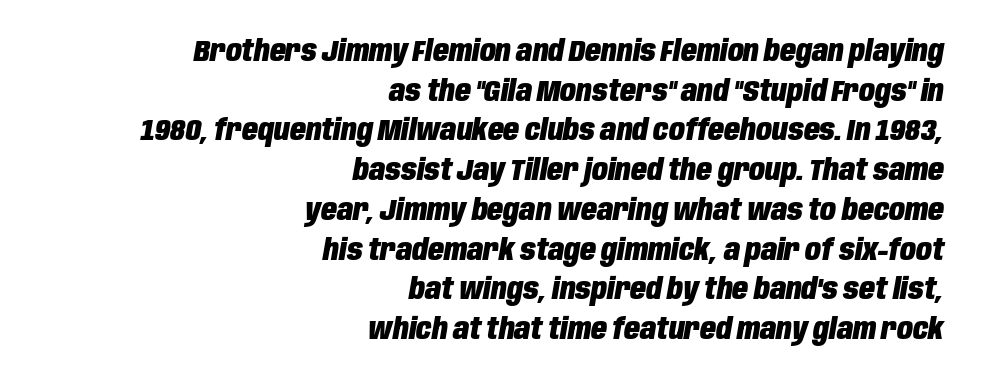
{"italic": "yes", "lean": "right", "slant_degrees": 10, "bold": "yes", "weight": "heavy", "width": "condensed", "stroke_contrast": "low", "x_height": "large", "monospaced": "no", "underline": "no", "align": "right", "line_spacing": "normal", "line_spacing_ratio": 1.37, "letter_spacing": "normal", "letter_spacing_em": 0.0, "glyph_px": 29}
